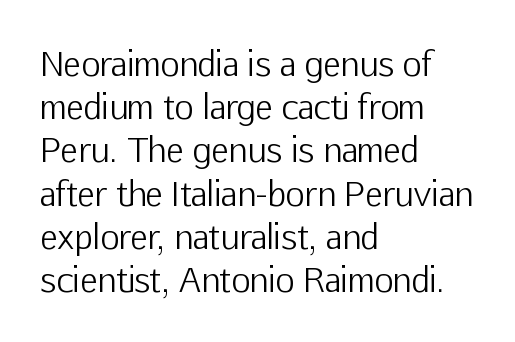
The passage shown is not bold in any degree. Spacing verdict: proportional, widths tailored to each character. Quick note: underline off. Short and long lines alike share a common starting point at left. The passage shown has conventional tracking throughout.
